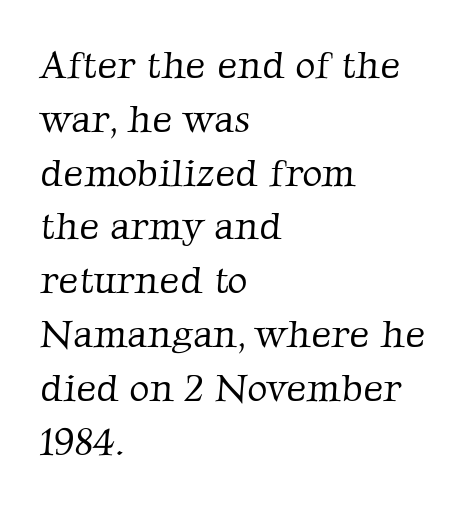
The image shows 39 px light serif type; set left-aligned, normal line spacing (1.38x), normal letter spacing, not underlined; low stroke contrast and a medium x-height.
